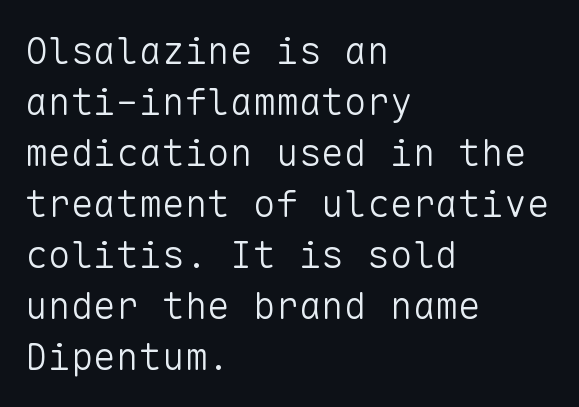
The image shows 38 px light sans-serif type, upright, monospaced; set left-aligned, normal line spacing (1.34x), normal letter spacing, not underlined; low stroke contrast and a medium x-height.
